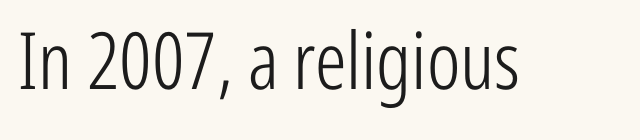
Q: Is the text bold? A: No.
Q: Is the text italic (slanted)? A: No, it is upright.
Q: Is the typeface a serif or a sans-serif typeface? A: Sans-serif.
Q: Is the text underlined? A: No.
Q: Is the spacing between letters normal or unusually wide? A: Normal.
Q: Width (condensed, normal, or wide)? A: Condensed.
Q: Stroke contrast? A: Low.
Q: x-height? A: Medium.
Q: Monospaced? A: No.
